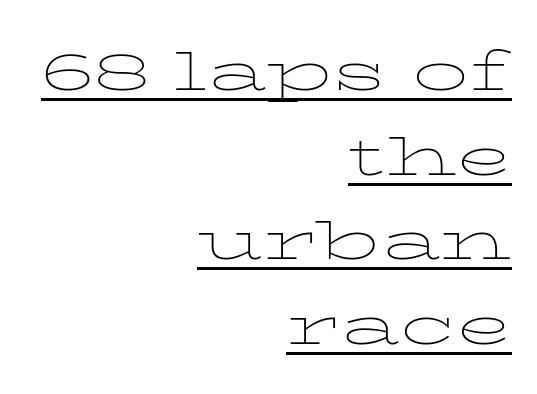
The typesetting does not lean heavy: it is not bold. Glyph-to-glyph distance matches everyday printed text. No italicization has been applied; the sample stays upright. The words here are underlined. Is the block centered? No — it sits flush against the right margin. This block has exactly the height ordinary leading produces.
